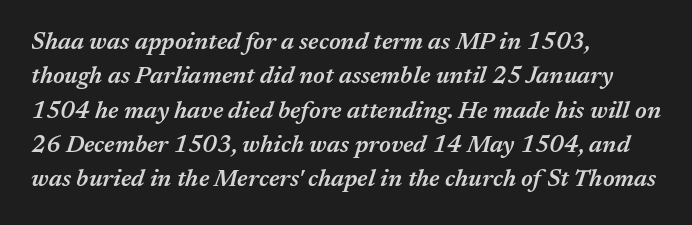
{"italic": "yes", "lean": "right", "slant_degrees": 17, "bold": "semi", "underline": "no", "align": "left", "line_spacing": "normal", "line_spacing_ratio": 1.43, "letter_spacing": "normal", "letter_spacing_em": 0.0, "glyph_px": 24}
